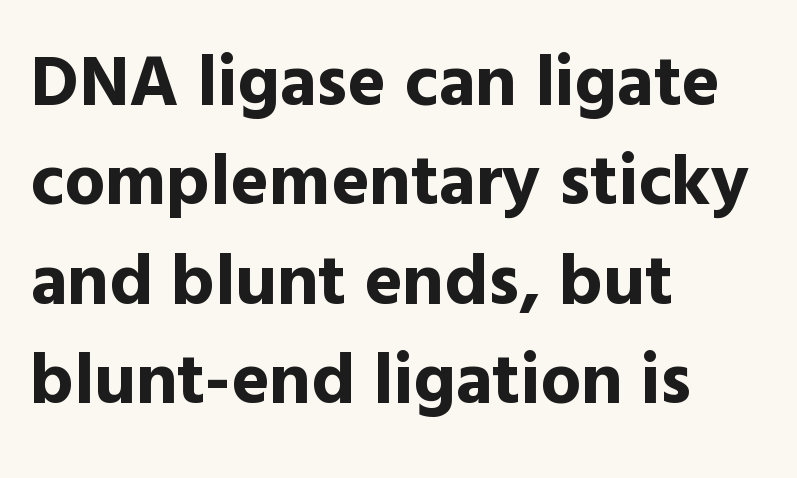
Q: Is the text bold? A: Yes.
Q: Is the text italic (slanted)? A: No, it is upright.
Q: Is the typeface a serif or a sans-serif typeface? A: Sans-serif.
Q: Is the text underlined? A: No.
Q: How is the paragraph aligned? A: Left-aligned.
Q: Is the spacing between letters normal or unusually wide? A: Normal.
Q: Is the spacing between lines tight, normal or loose? A: Normal.
Q: Width (condensed, normal, or wide)? A: Normal.
Q: x-height? A: Medium.
Q: Monospaced? A: No.
